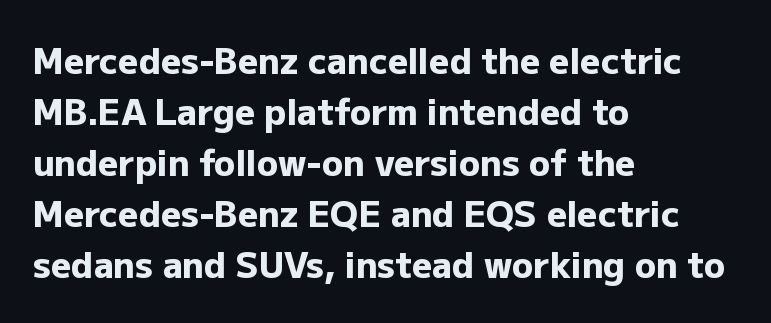
{"serif": "no", "italic": "no", "bold": "yes", "weight": "heavy", "width": "normal", "stroke_contrast": "low", "x_height": "medium", "monospaced": "no", "underline": "no", "align": "left", "line_spacing": "normal", "line_spacing_ratio": 1.46, "letter_spacing": "normal", "letter_spacing_em": 0.0, "glyph_px": 35}
